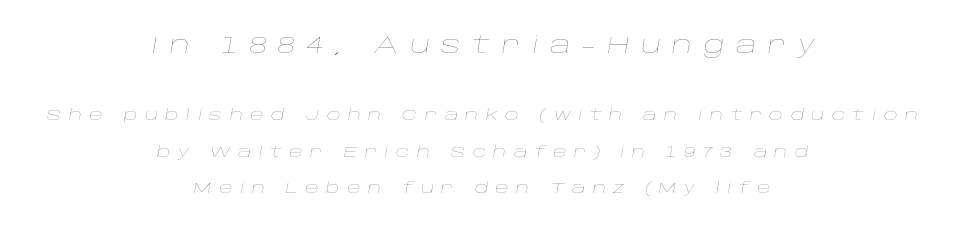
Q: Is the text bold? A: No.
Q: Is the text italic (slanted)? A: Yes, it leans right by about 10 degrees.
Q: Is the text underlined? A: No.
Q: How is the paragraph aligned? A: Centered.
Q: Is the spacing between letters normal or unusually wide? A: Unusually wide.
Q: Is the spacing between lines tight, normal or loose? A: Loose.
Q: Which block of text is set in a larger size, the first (top) or the second (bottom)? A: The first (top) one.
